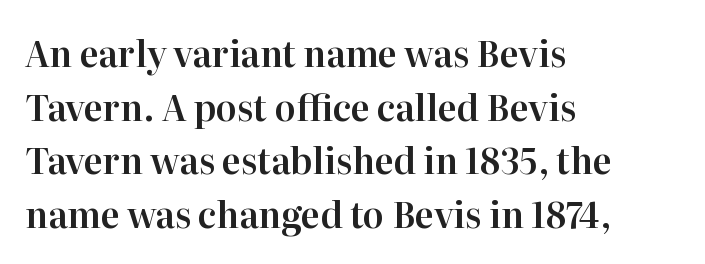
These lines keep a tight, regular rhythm from letter to letter. The letters advance in unequal steps, a hallmark of proportional type. Descenders are the only things crossing below the line. The lines sit at an ordinary, default distance from one another. The passage is arranged the way most books set body copy — flush left.
